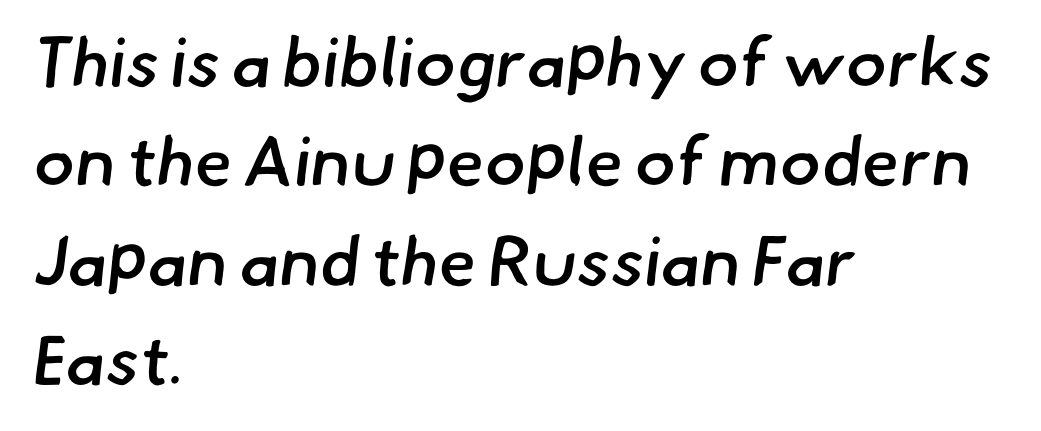
{"serif": "no", "bold": "semi", "weight": "semibold", "width": "normal", "stroke_contrast": "low", "x_height": "small", "monospaced": "no", "underline": "no", "align": "left", "line_spacing": "normal", "line_spacing_ratio": 1.44, "letter_spacing": "normal", "letter_spacing_em": 0.0, "glyph_px": 69}
